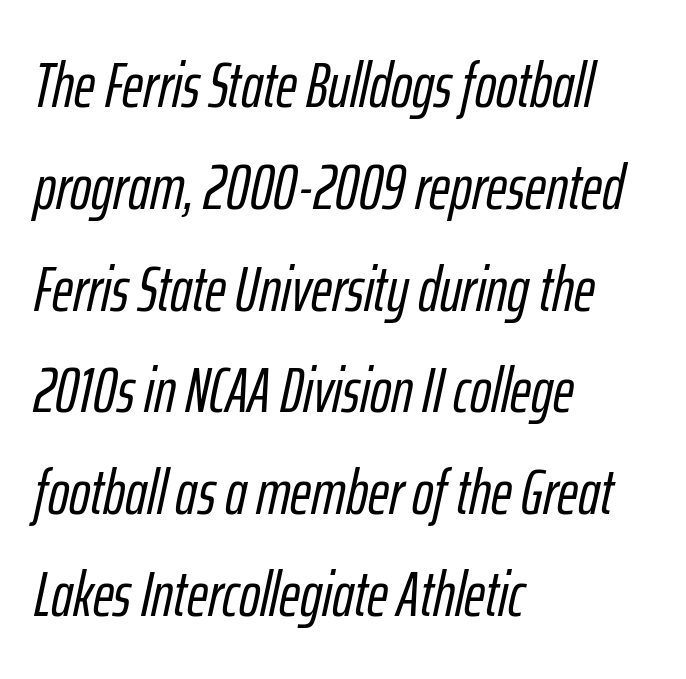
The image shows 64 px condensed type, italic (leaning right); set left-aligned, normal line spacing (1.59x), normal letter spacing, not underlined; low stroke contrast and a medium x-height.
